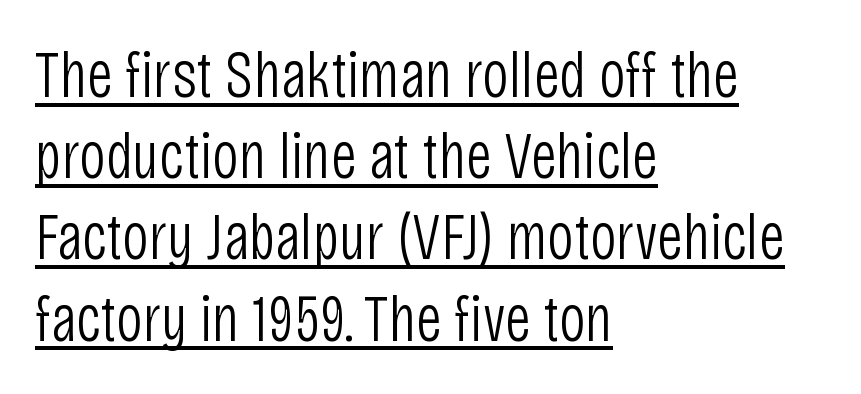
The text block is weighted toward the left margin, trailing off unevenly rightward. Counters stay open thanks to moderate or lighter strokes. The passage shown is underscored from start to finish. The type sits square on the baseline with zero lean.
